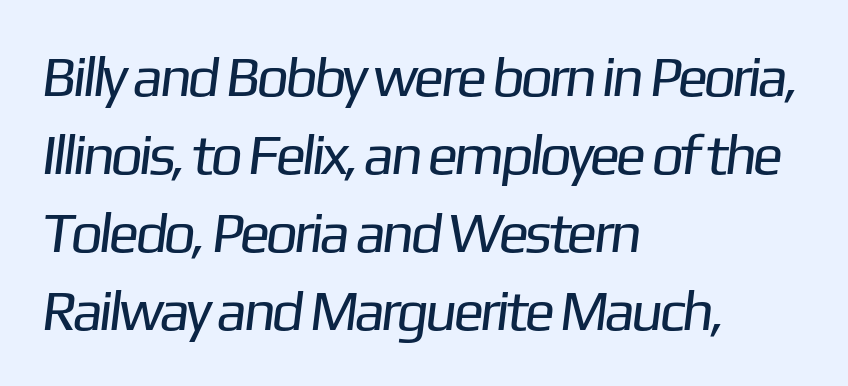
The image shows 57 px regular-weight sans-serif type; set left-aligned, normal line spacing (1.37x), normal letter spacing, not underlined; low stroke contrast and a medium x-height.
